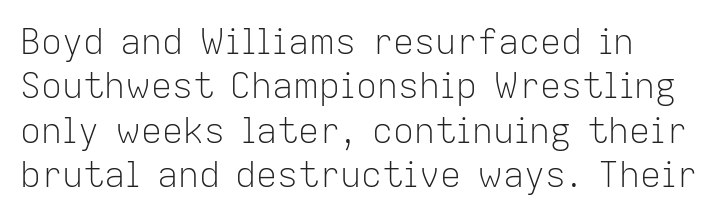
Q: Is the text bold? A: No.
Q: Is the text italic (slanted)? A: No, it is upright.
Q: Is the typeface a serif or a sans-serif typeface? A: Sans-serif.
Q: Is the text underlined? A: No.
Q: How is the paragraph aligned? A: Left-aligned.
Q: Is the spacing between letters normal or unusually wide? A: Normal.
Q: Is the spacing between lines tight, normal or loose? A: Normal.
Q: Width (condensed, normal, or wide)? A: Normal.
Q: Stroke contrast? A: Low.
Q: x-height? A: Medium.
Q: Monospaced? A: No.
